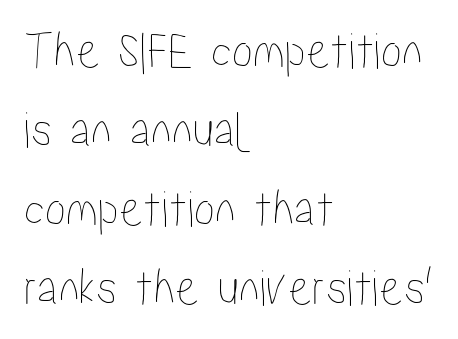
The specimen omits any rule beneath the text block's lines. What's the leading like? Ordinary, nothing unusual. Every row of glyphs begins at an identical x-position on the left. Here the designer chose a conventional face with non-uniform glyph widths. Between one letter and the next there's only the usual sliver of space. If you drew a line through each stem, it would be perfectly vertical.
